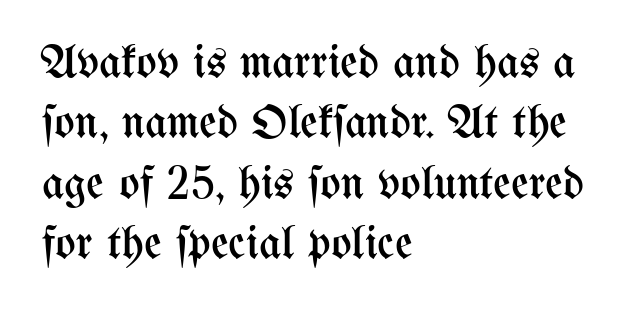
Q: Is the text bold? A: No.
Q: Is the text italic (slanted)? A: No, it is upright.
Q: Is the text underlined? A: No.
Q: How is the paragraph aligned? A: Left-aligned.
Q: Is the spacing between letters normal or unusually wide? A: Normal.
Q: Is the spacing between lines tight, normal or loose? A: Normal.
Q: Width (condensed, normal, or wide)? A: Condensed.
Q: Stroke contrast? A: Medium.
Q: x-height? A: Medium.
Q: Monospaced? A: No.
